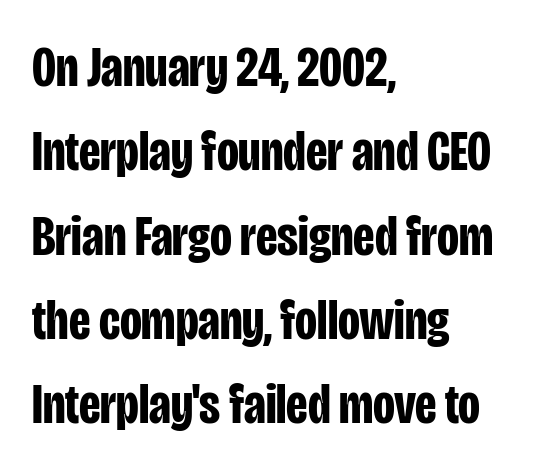
Q: Is the text bold? A: Yes.
Q: Is the text italic (slanted)? A: No, it is upright.
Q: Is the typeface a serif or a sans-serif typeface? A: Sans-serif.
Q: Is the text underlined? A: No.
Q: How is the paragraph aligned? A: Left-aligned.
Q: Is the spacing between letters normal or unusually wide? A: Normal.
Q: Is the spacing between lines tight, normal or loose? A: Normal.
Q: Width (condensed, normal, or wide)? A: Condensed.
Q: Stroke contrast? A: Low.
Q: x-height? A: Large.
Q: Monospaced? A: No.
